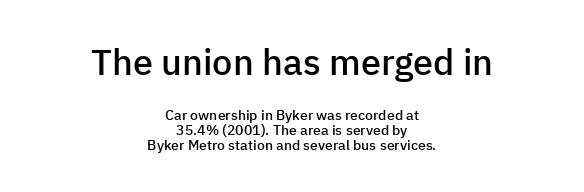
To sum up the face: it is a sans, with no serifs. Strokes here are thickened, but only to semibold level. Italic: no, the glyphs are upright roman. The composition opens big and finishes small. These lines keep a tight, regular rhythm from letter to letter. Visually the block forms a symmetrical silhouette, jagged on both flanks.
